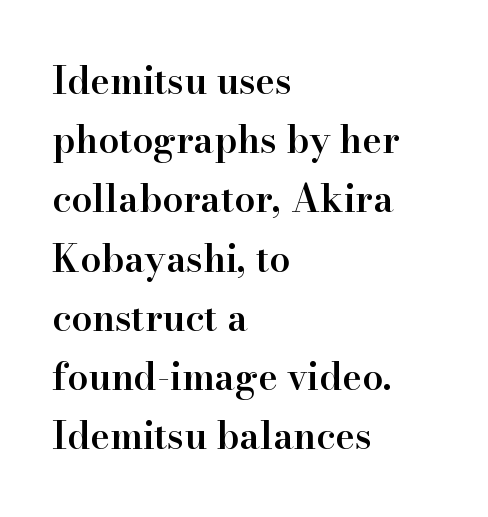
Slightly chunky letters — semibold, I'd say, not full bold. This rendering uses left alignment, leaving the right contour irregular. Type style note: has serifs. The face used here is rendered with its standard letterfit. Each letter keeps its own natural width here, so spacing adapts to shape. Nobody drew a line under any word here.
